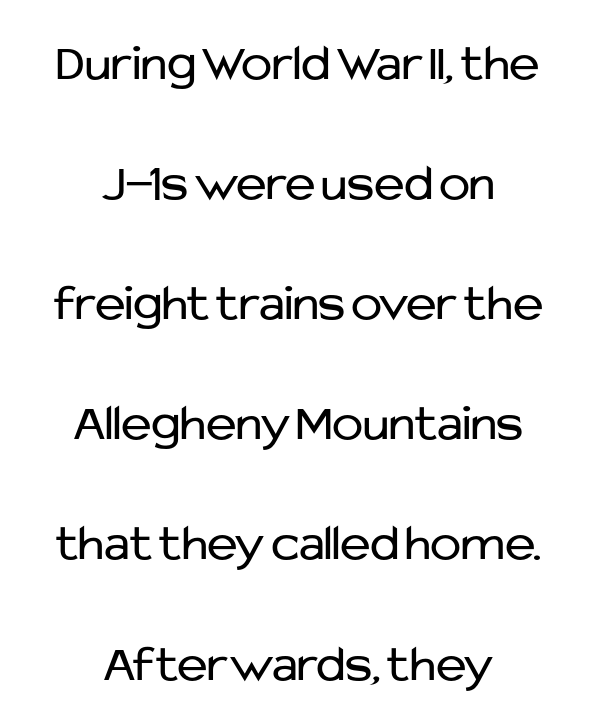
{"serif": "no", "italic": "no", "bold": "no", "weight": "regular", "width": "normal", "stroke_contrast": "low", "x_height": "medium", "monospaced": "no", "underline": "no", "align": "center", "line_spacing": "loose", "line_spacing_ratio": 2.31, "letter_spacing": "normal", "letter_spacing_em": 0.0, "glyph_px": 52}
